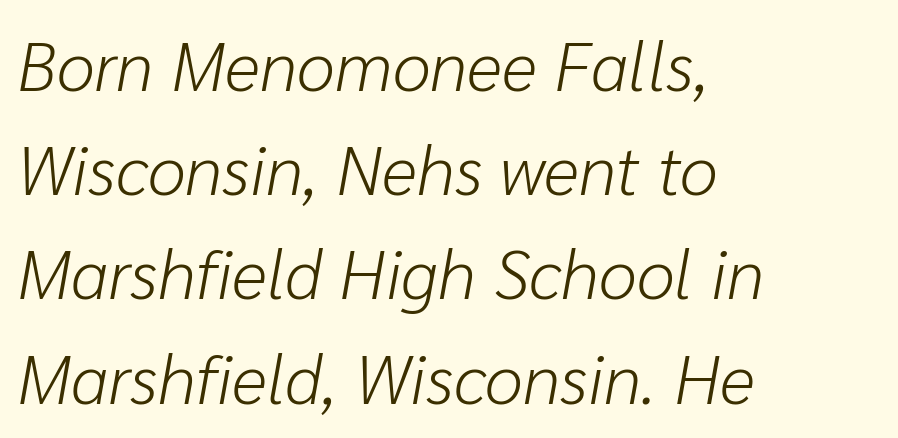
Q: Is the text bold? A: No.
Q: Is the text italic (slanted)? A: Yes, it leans right by about 10 degrees.
Q: Is the text underlined? A: No.
Q: How is the paragraph aligned? A: Left-aligned.
Q: Is the spacing between letters normal or unusually wide? A: Normal.
Q: Is the spacing between lines tight, normal or loose? A: Normal.
Q: Width (condensed, normal, or wide)? A: Normal.
Q: Stroke contrast? A: Low.
Q: x-height? A: Medium.
Q: Monospaced? A: No.
